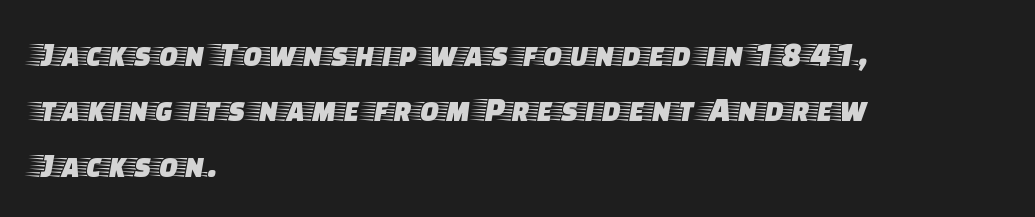
Q: Is the text italic (slanted)? A: Yes.
Q: Is the typeface a serif or a sans-serif typeface? A: Serif.
Q: Is the text underlined? A: No.
Q: How is the paragraph aligned? A: Left-aligned.
Q: Is the spacing between letters normal or unusually wide? A: Normal.
Q: Is the spacing between lines tight, normal or loose? A: Normal.
Q: Width (condensed, normal, or wide)? A: Wide.
Q: Stroke contrast? A: Low.
Q: x-height? A: Large.
Q: Monospaced? A: No.
